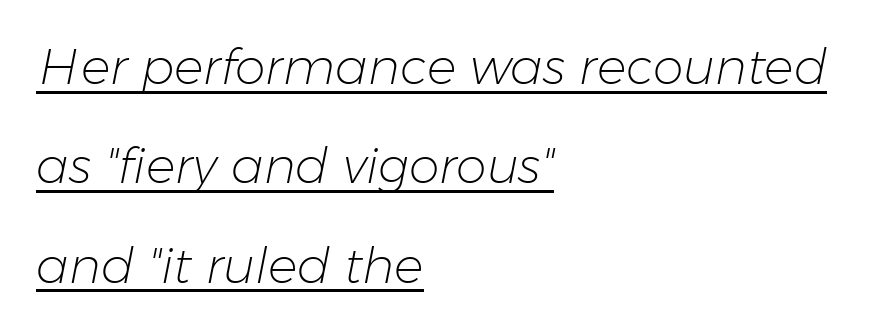
Q: Is the text bold? A: No.
Q: Is the text italic (slanted)? A: Yes, it leans right by about 11 degrees.
Q: Is the text underlined? A: Yes.
Q: How is the paragraph aligned? A: Left-aligned.
Q: Is the spacing between letters normal or unusually wide? A: Normal.
Q: Is the spacing between lines tight, normal or loose? A: Loose.
Q: Width (condensed, normal, or wide)? A: Normal.
Q: Stroke contrast? A: Low.
Q: x-height? A: Medium.
Q: Monospaced? A: No.
